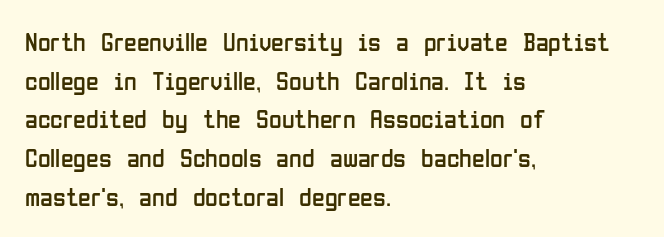
The image shows 26 px text type, upright; set left-aligned, normal line spacing (1.49x), normal letter spacing, not underlined.
